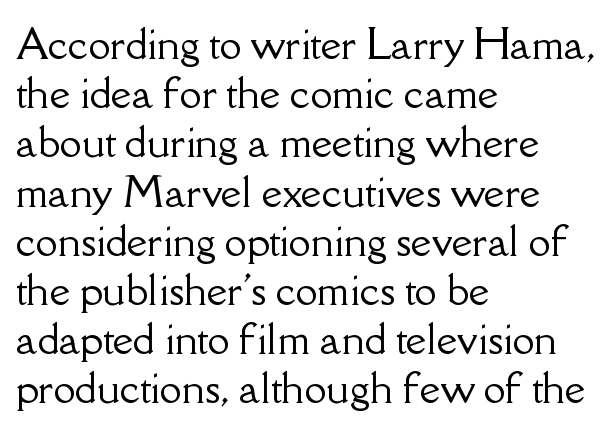
The image shows 40 px serif type, upright; set left-aligned, line spacing 1.23x, normal letter spacing, not underlined; low stroke contrast and a small x-height.
